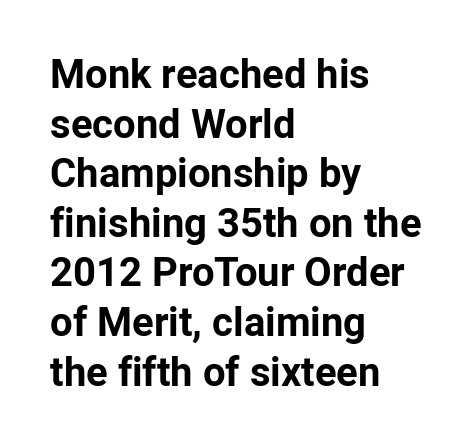
{"serif": "no", "italic": "no", "bold": "yes", "weight": "bold", "width": "normal", "stroke_contrast": "low", "x_height": "medium", "monospaced": "no", "underline": "no", "align": "left", "line_spacing_ratio": 1.24, "letter_spacing": "normal", "letter_spacing_em": 0.0, "glyph_px": 40}
